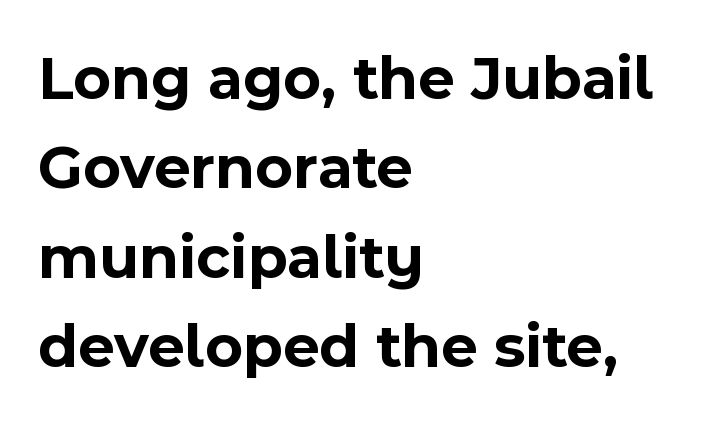
The image shows 63 px bold sans-serif type, upright; set left-aligned, normal line spacing (1.42x), normal letter spacing, not underlined; a medium x-height.
